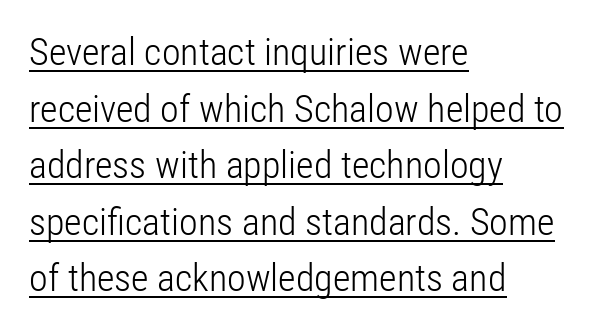
The image shows 38 px light, condensed sans-serif type, upright; set left-aligned, normal line spacing (1.49x), normal letter spacing, underlined; low stroke contrast and a medium x-height.
